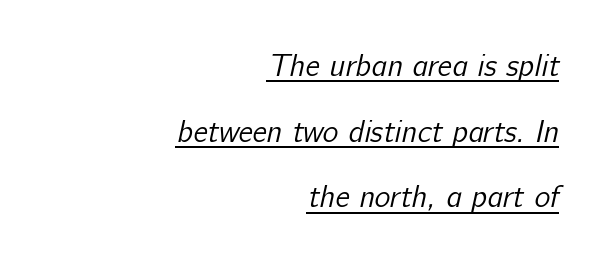
{"serif": "no", "bold": "no", "weight": "regular", "width": "normal", "stroke_contrast": "low", "x_height": "medium", "monospaced": "no", "underline": "yes", "align": "right", "line_spacing": "loose", "line_spacing_ratio": 2.19, "letter_spacing": "normal", "letter_spacing_em": 0.0, "glyph_px": 30}
